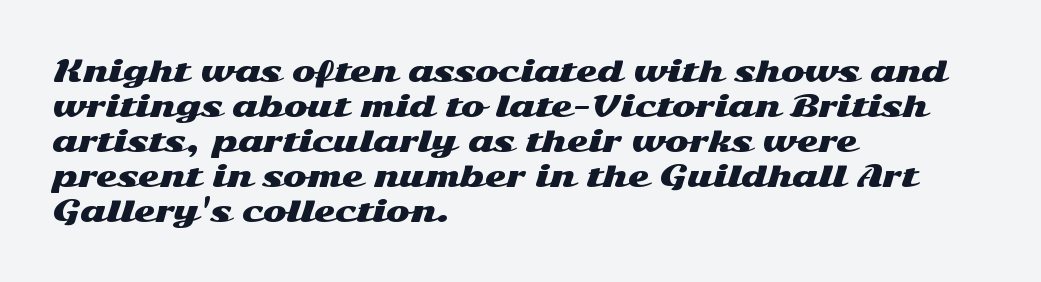
{"serif": "no", "width": "wide", "stroke_contrast": "medium", "x_height": "medium", "monospaced": "no", "underline": "no", "align": "left", "line_spacing": "normal", "line_spacing_ratio": 1.25, "letter_spacing": "normal", "letter_spacing_em": 0.0, "glyph_px": 28}
